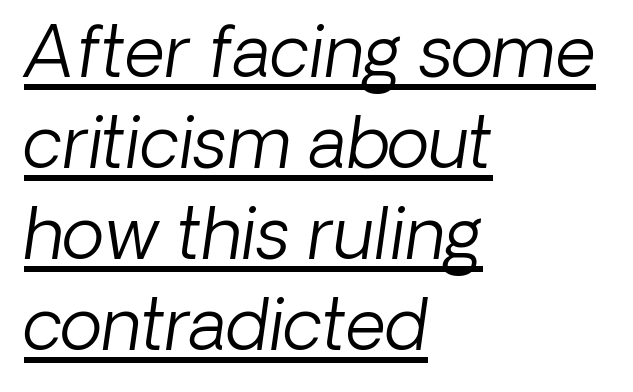
{"serif": "no", "bold": "no", "weight": "light", "width": "normal", "stroke_contrast": "low", "x_height": "medium", "monospaced": "no", "underline": "yes", "align": "left", "line_spacing": "normal", "line_spacing_ratio": 1.3, "letter_spacing": "normal", "letter_spacing_em": 0.0, "glyph_px": 70}
